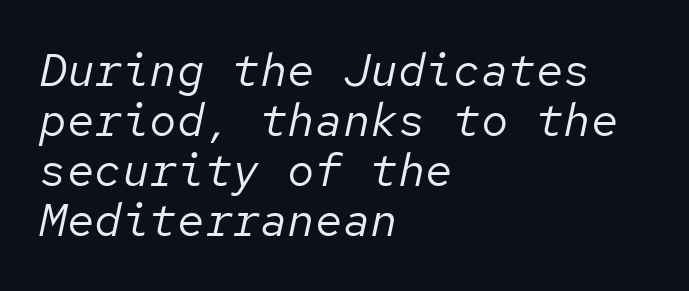
Q: Is the text bold? A: No.
Q: Is the text italic (slanted)? A: Yes, it leans right by about 12 degrees.
Q: Is the text underlined? A: No.
Q: How is the paragraph aligned? A: Left-aligned.
Q: Is the spacing between letters normal or unusually wide? A: Normal.
Q: Is the spacing between lines tight, normal or loose? A: Tight.
Q: Width (condensed, normal, or wide)? A: Normal.
Q: Stroke contrast? A: Low.
Q: x-height? A: Medium.
Q: Monospaced? A: Yes.
